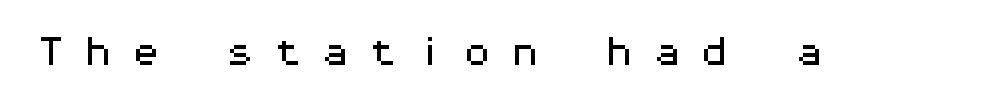
Letters rest on an invisible, unmarked baseline. Every character sits straight up, as roman type does. The horizontal fit of the characters is loose and conspicuously gappy. The font family rendered here belongs to the sans-serif group. Is this a fixed-width face? Yes — each glyph sits in an identical cell.
